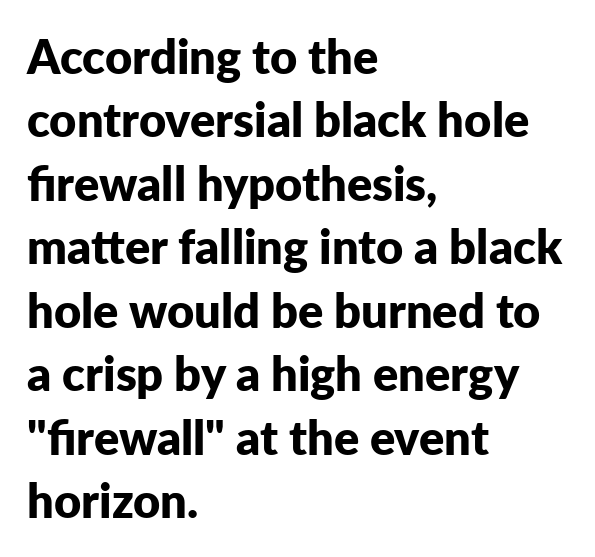
The image shows 47 px bold sans-serif type, upright; set left-aligned, normal line spacing (1.35x), normal letter spacing, not underlined; low stroke contrast and a medium x-height.
